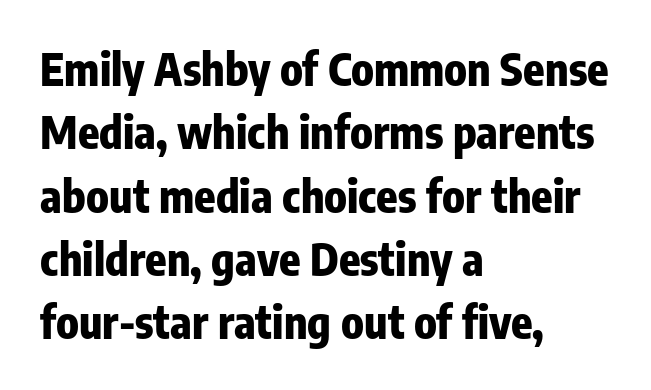
Q: Is the text bold? A: Yes.
Q: Is the text italic (slanted)? A: No, it is upright.
Q: Is the typeface a serif or a sans-serif typeface? A: Sans-serif.
Q: Is the text underlined? A: No.
Q: How is the paragraph aligned? A: Left-aligned.
Q: Is the spacing between letters normal or unusually wide? A: Normal.
Q: Is the spacing between lines tight, normal or loose? A: Normal.
Q: Width (condensed, normal, or wide)? A: Condensed.
Q: Stroke contrast? A: Low.
Q: x-height? A: Medium.
Q: Monospaced? A: No.
